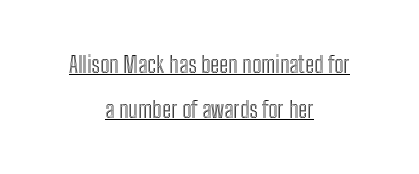
Regarding leading, the lines here are spaced well apart. The string is rendered with underlining switched on. Does extra space separate the letters? No, they use regular spacing. These lines were composed using upright roman letters. Where is the straight margin? There isn't one; the lines are centered.
